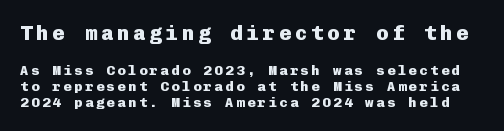
The image shows 21 px bold type, upright; set tight line spacing (1.14x), not underlined; the first (top) block is 1.5x larger.
